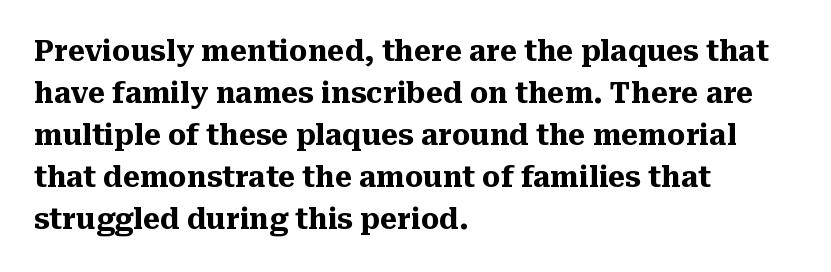
The image shows 29 px heavy serif type, upright; set left-aligned, normal line spacing (1.45x), normal letter spacing, not underlined; medium stroke contrast and a medium x-height.
